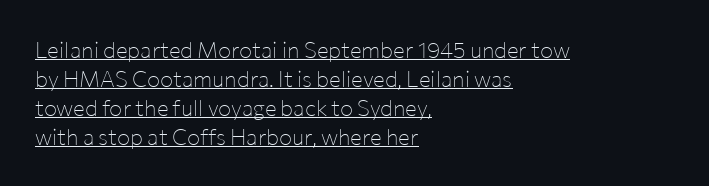
Q: Is the text bold? A: No.
Q: Is the text italic (slanted)? A: No, it is upright.
Q: Is the text underlined? A: Yes.
Q: How is the paragraph aligned? A: Left-aligned.
Q: Is the spacing between letters normal or unusually wide? A: Normal.
Q: Is the spacing between lines tight, normal or loose? A: Normal.
